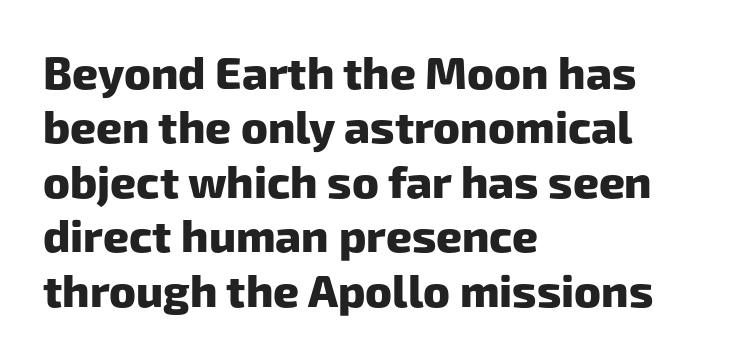
{"serif": "no", "bold": "yes", "weight": "heavy", "width": "normal", "stroke_contrast": "low", "x_height": "medium", "monospaced": "no", "underline": "no", "align": "left", "line_spacing_ratio": 1.21, "letter_spacing": "normal", "letter_spacing_em": 0.0, "glyph_px": 45}
